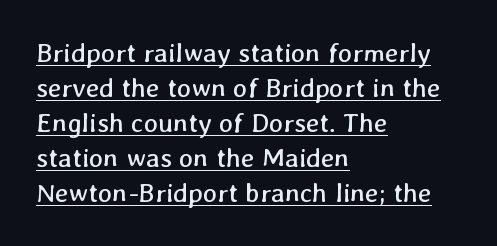
Stems and bowls with no extra thickness — not bold. Line beginnings align vertically; line endings do not. The line texture is even and compact thanks to regular tracking. Whoever set this chose a conventional vertical rhythm. A baseline rule has been typeset under these characters.
